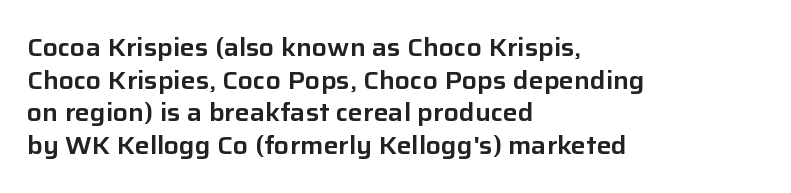
The tracking reads as untouched default to a designer's eye. Has an underline been added? It has not. Where is the straight margin? On the left. A typesetter would call this leading conventional body-copy spacing.
